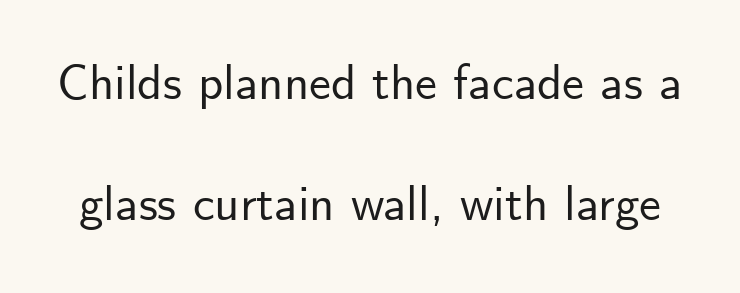
{"serif": "no", "italic": "no", "width": "normal", "stroke_contrast": "low", "x_height": "small", "monospaced": "no", "underline": "no", "line_spacing": "loose", "line_spacing_ratio": 2.46, "letter_spacing": "normal", "letter_spacing_em": 0.0, "glyph_px": 49}
